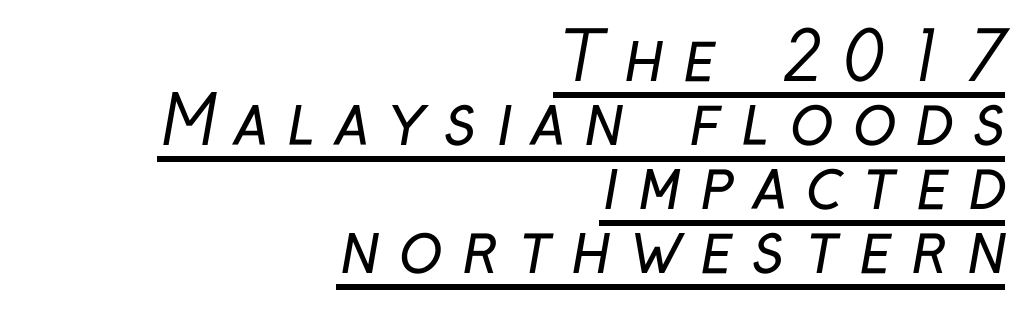
Serif or sans? Sans — the stroke terminals are bare. The glyphs are accompanied by a horizontal stroke just below them. The letters look calm and open, with moderate or lighter stems. Visually the block forms a straight wall on the right and a jagged coastline on the left. Quick note: interline space is minimal. Each letter keeps its own natural width here, so spacing adapts to shape.
